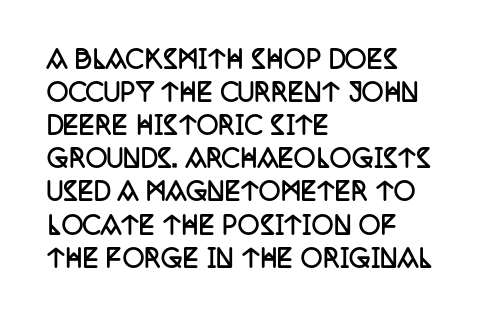
Q: Is the text bold? A: Yes.
Q: Is the text italic (slanted)? A: No, it is upright.
Q: Is the text underlined? A: No.
Q: How is the paragraph aligned? A: Left-aligned.
Q: Is the spacing between letters normal or unusually wide? A: Normal.
Q: Is the spacing between lines tight, normal or loose? A: Normal.
